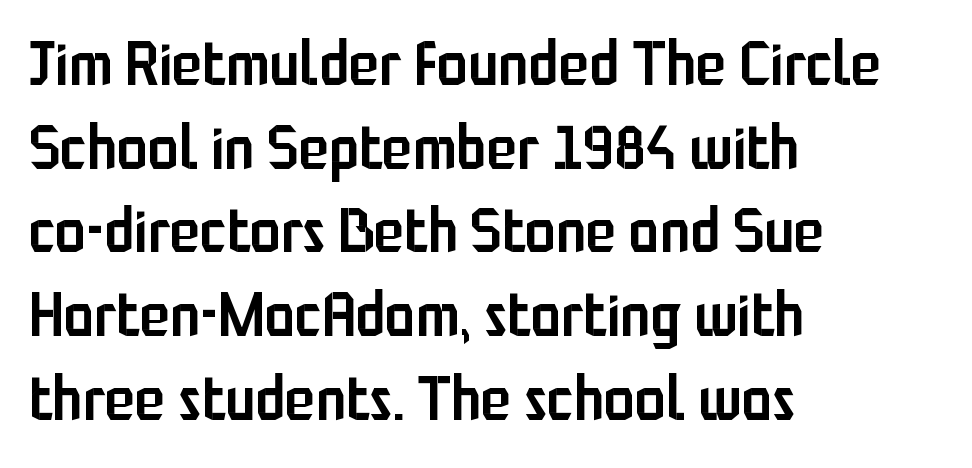
The image shows 62 px semibold, condensed sans-serif type, upright; set left-aligned, normal line spacing (1.35x), normal letter spacing, not underlined; low stroke contrast and a medium x-height.
